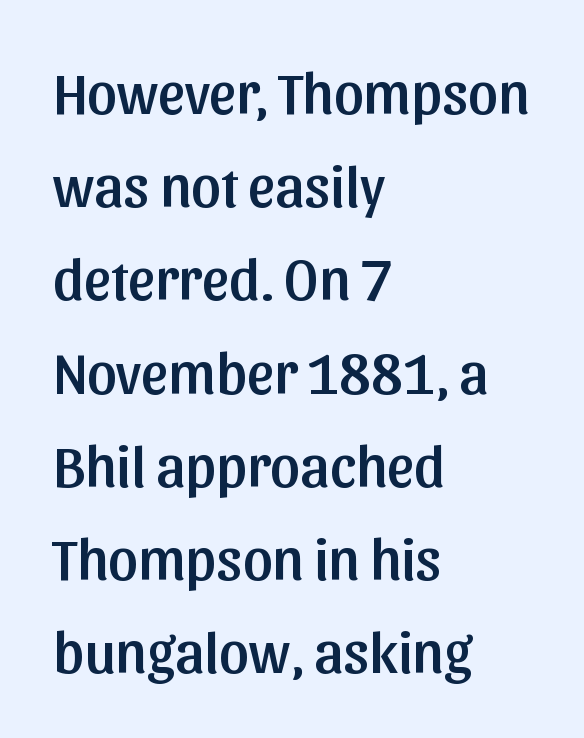
Where is the straight margin? On the left. Is this a fixed-width face? No — the glyphs have proportional, varying widths. Standard letterfit; no display-style spreading of the glyphs. Normally led — the rows are evenly, conventionally spaced.
